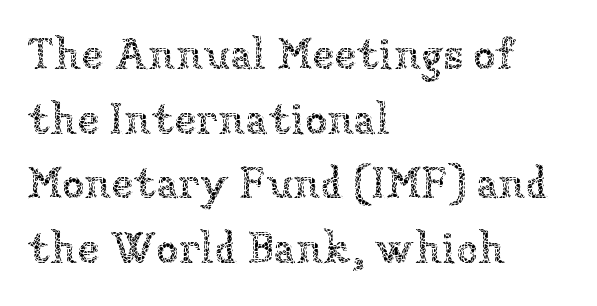
{"italic": "no", "bold": "no", "weight": "thin", "width": "normal", "stroke_contrast": "low", "x_height": "medium", "monospaced": "no", "underline": "no", "align": "left", "line_spacing": "normal", "line_spacing_ratio": 1.47, "letter_spacing": "normal", "letter_spacing_em": 0.0, "glyph_px": 44}
